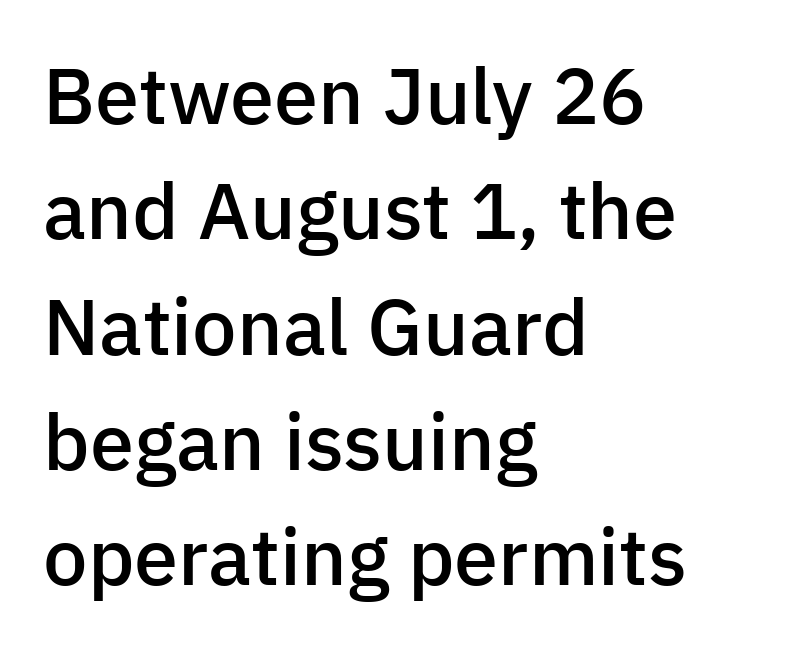
{"serif": "no", "italic": "no", "bold": "semi", "weight": "semibold", "width": "normal", "stroke_contrast": "low", "x_height": "medium", "monospaced": "no", "underline": "no", "align": "left", "line_spacing": "normal", "line_spacing_ratio": 1.46, "letter_spacing": "normal", "letter_spacing_em": 0.0, "glyph_px": 79}
